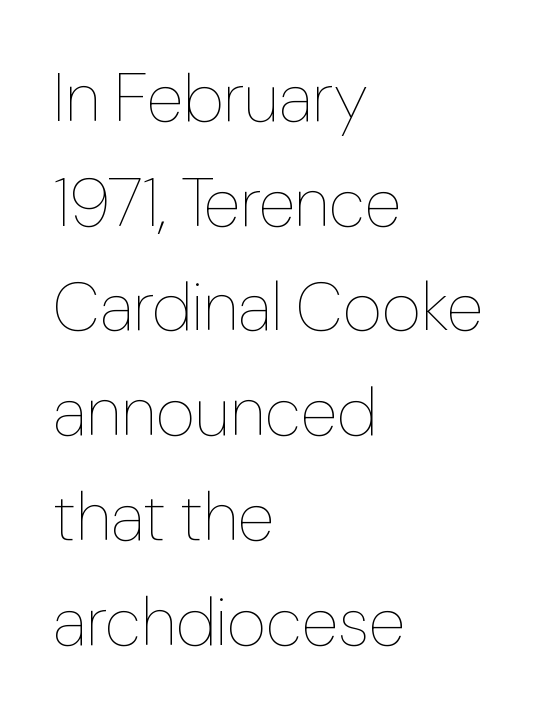
{"italic": "no", "bold": "no", "weight": "thin", "width": "normal", "stroke_contrast": "low", "x_height": "medium", "monospaced": "no", "underline": "no", "align": "left", "line_spacing": "normal", "line_spacing_ratio": 1.54, "letter_spacing": "normal", "letter_spacing_em": 0.0, "glyph_px": 68}
